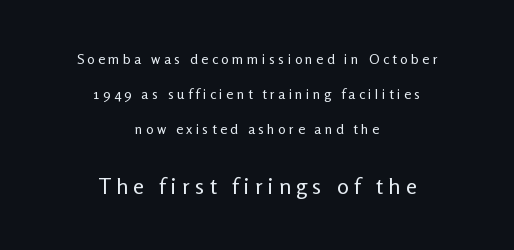
Q: Is the text bold? A: No.
Q: Is the text italic (slanted)? A: No, it is upright.
Q: Is the text underlined? A: No.
Q: How is the paragraph aligned? A: Centered.
Q: Is the spacing between letters normal or unusually wide? A: Unusually wide.
Q: Is the spacing between lines tight, normal or loose? A: Loose.
Q: Which block of text is set in a larger size, the first (top) or the second (bottom)? A: The second (bottom) one.
